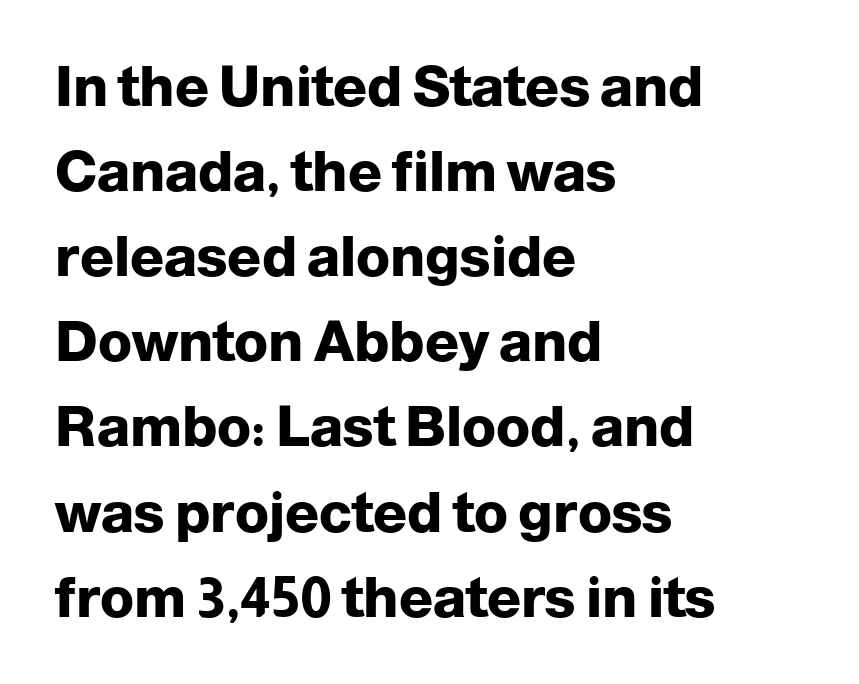
The image shows 56 px heavy sans-serif type, upright; set left-aligned, normal line spacing (1.52x), normal letter spacing, not underlined; low stroke contrast and a medium x-height.
